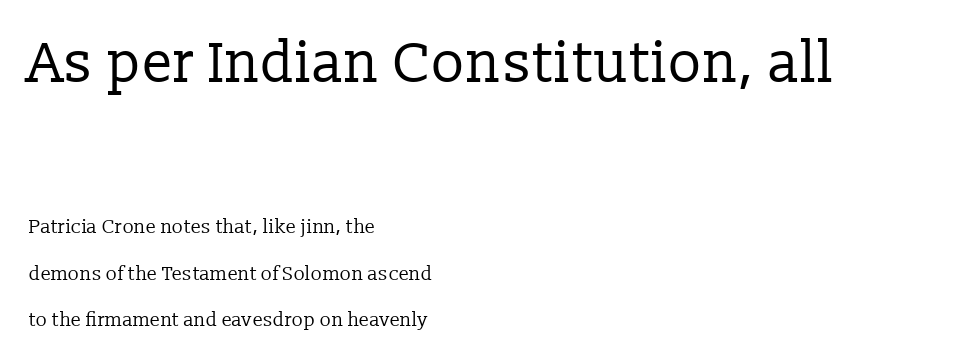
A typesetter would call this leading open, well beyond the default. Has an underline been added? It has not. Upright lettering throughout. Casual observation: everything's shoved over to the left.
